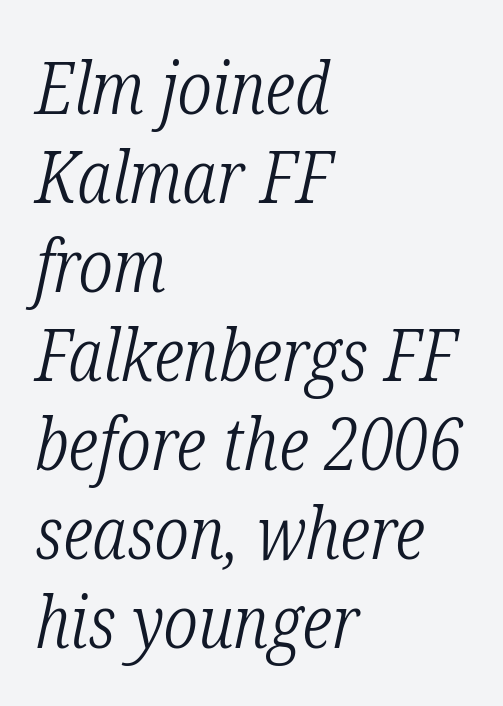
{"serif": "yes", "italic": "yes", "lean": "right", "slant_degrees": 12, "bold": "no", "weight": "light", "width": "condensed", "stroke_contrast": "low", "x_height": "medium", "monospaced": "no", "underline": "no", "align": "left", "line_spacing_ratio": 1.22, "letter_spacing": "normal", "letter_spacing_em": 0.0, "glyph_px": 73}
